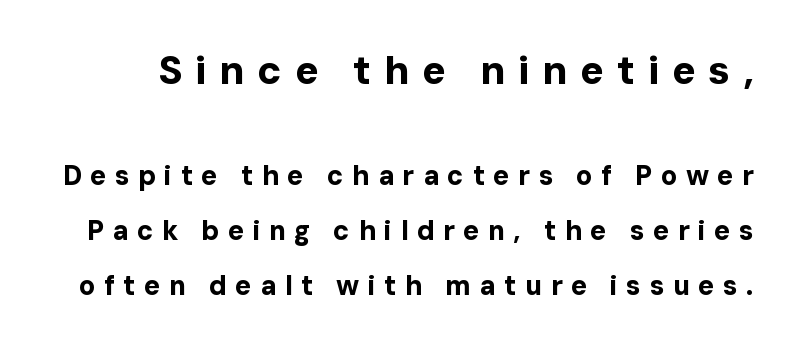
Q: Is the text bold? A: Yes.
Q: Is the text italic (slanted)? A: No, it is upright.
Q: Is the typeface a serif or a sans-serif typeface? A: Sans-serif.
Q: Is the text underlined? A: No.
Q: Is the spacing between letters normal or unusually wide? A: Unusually wide.
Q: Is the spacing between lines tight, normal or loose? A: Loose.
Q: Which block of text is set in a larger size, the first (top) or the second (bottom)? A: The first (top) one.
Q: Width (condensed, normal, or wide)? A: Normal.
Q: Stroke contrast? A: Low.
Q: x-height? A: Medium.
Q: Monospaced? A: No.
